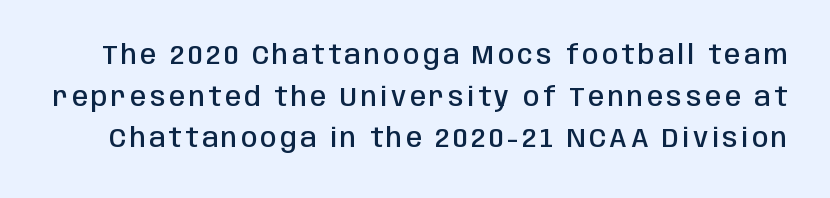
{"italic": "no", "bold": "semi", "underline": "no", "line_spacing": "normal", "line_spacing_ratio": 1.6, "glyph_px": 26}
